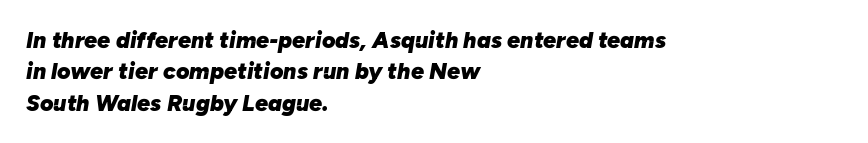
The image shows 23 px bold type, italic (leaning right); set left-aligned, normal line spacing (1.36x), normal letter spacing, not underlined.
